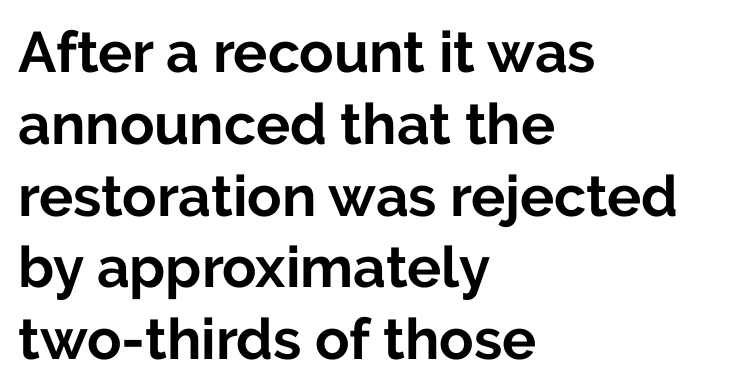
Q: Is the text bold? A: Yes.
Q: Is the text italic (slanted)? A: No, it is upright.
Q: Is the typeface a serif or a sans-serif typeface? A: Sans-serif.
Q: Is the text underlined? A: No.
Q: How is the paragraph aligned? A: Left-aligned.
Q: Is the spacing between letters normal or unusually wide? A: Normal.
Q: Is the spacing between lines tight, normal or loose? A: Normal.
Q: Width (condensed, normal, or wide)? A: Normal.
Q: Stroke contrast? A: Low.
Q: x-height? A: Medium.
Q: Monospaced? A: No.
